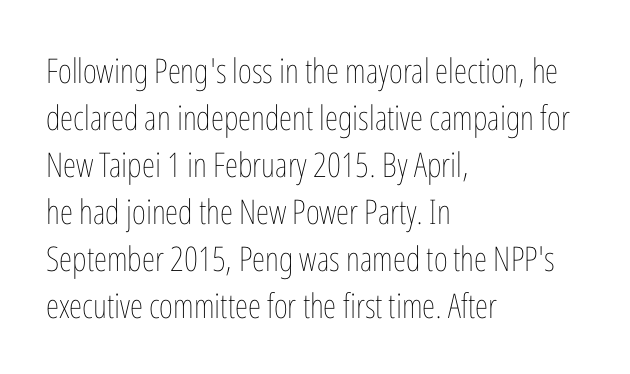
Q: Is the text bold? A: No.
Q: Is the text italic (slanted)? A: No, it is upright.
Q: Is the text underlined? A: No.
Q: How is the paragraph aligned? A: Left-aligned.
Q: Is the spacing between letters normal or unusually wide? A: Normal.
Q: Is the spacing between lines tight, normal or loose? A: Normal.
Q: Width (condensed, normal, or wide)? A: Condensed.
Q: Stroke contrast? A: Low.
Q: x-height? A: Medium.
Q: Monospaced? A: No.
